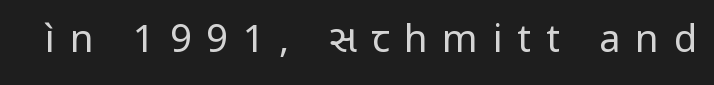
Q: Is the text bold? A: No.
Q: Is the text italic (slanted)? A: No, it is upright.
Q: Is the typeface a serif or a sans-serif typeface? A: Sans-serif.
Q: Is the text underlined? A: No.
Q: Is the spacing between letters normal or unusually wide? A: Unusually wide.
Q: Width (condensed, normal, or wide)? A: Normal.
Q: Stroke contrast? A: Low.
Q: x-height? A: Medium.
Q: Monospaced? A: No.
